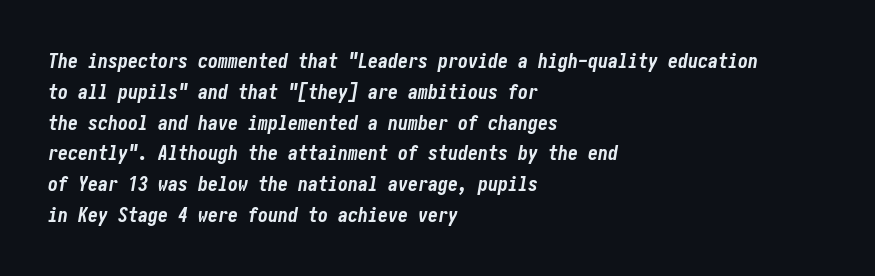
Look at the tracking — it's just the regular setting, nothing added. The strokes are fattened all the way to bold. Would a proofreader flag this as italicized? Yes. The paragraph shown leans on its left margin.
